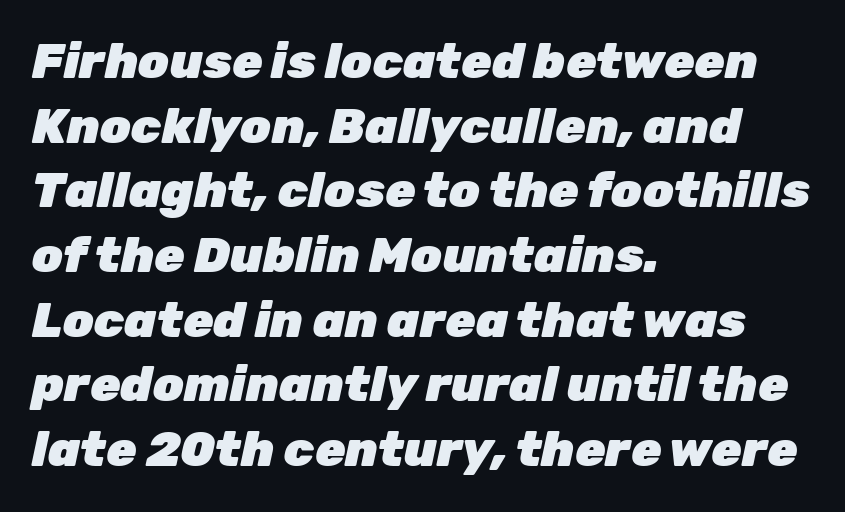
Is this a fixed-width face? No — the glyphs have proportional, varying widths. Alignment: flush left. Characters are canted at an angle relative to the baseline's perpendicular. These lines sit exactly where default settings would place them. Tracking value appears to be zero — textbook default spacing. Just letters on the line, the space beneath them empty.
